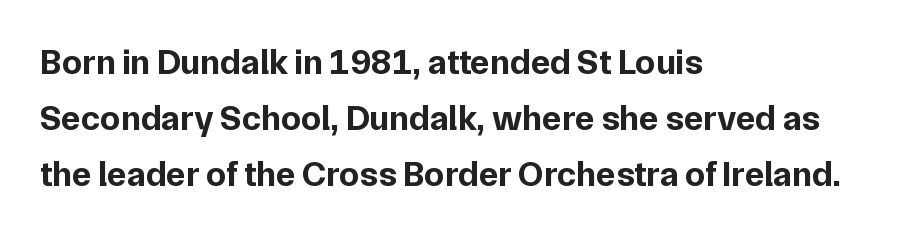
Decoration check: the copy has no underline. Ascenders rise straight up at ninety degrees. The text was rendered using a sans face with plain stroke endings. Each line starts at the same left margin while the right side varies.
